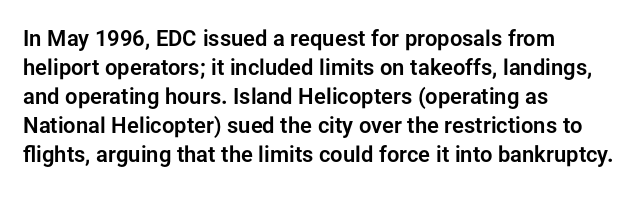
{"italic": "no", "underline": "no", "align": "left", "line_spacing": "normal", "line_spacing_ratio": 1.32, "letter_spacing": "normal", "letter_spacing_em": 0.0, "glyph_px": 22}
